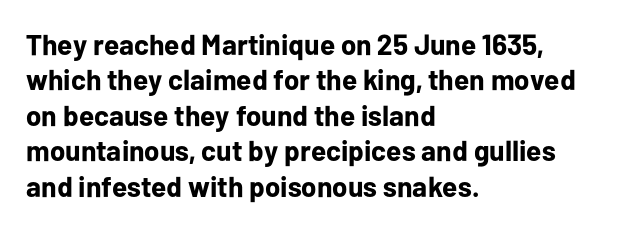
Character widths vary here, with narrow letters taking less room than wide ones. This rendering features lettering with no underline. Short note: letters normally spaced. This sample is left-justified, so line endings fall wherever the words run out.
